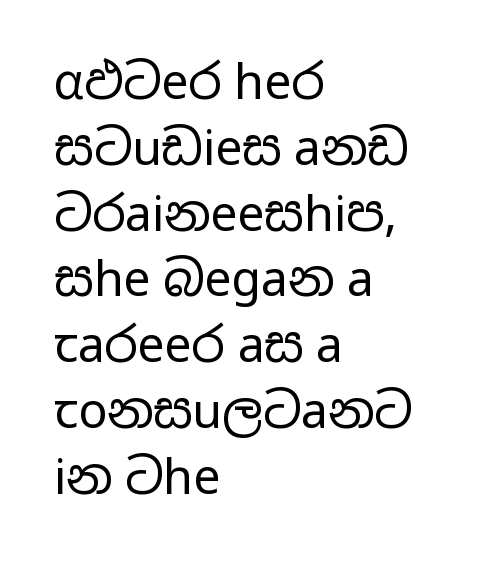
{"serif": "no", "italic": "no", "bold": "no", "weight": "regular", "width": "wide", "stroke_contrast": "low", "x_height": "medium", "monospaced": "no", "underline": "no", "align": "left", "line_spacing": "normal", "line_spacing_ratio": 1.37, "letter_spacing": "normal", "letter_spacing_em": 0.0, "glyph_px": 48}
